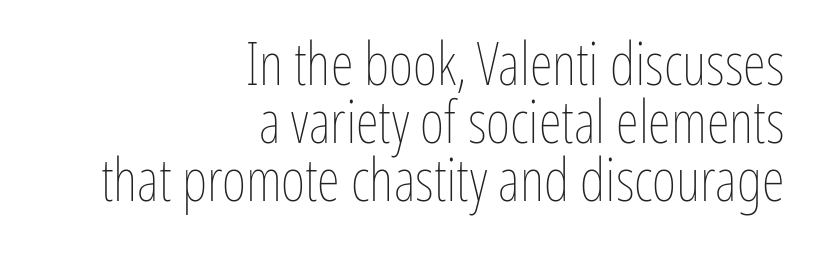
{"italic": "no", "bold": "no", "weight": "thin", "width": "condensed", "stroke_contrast": "low", "x_height": "medium", "monospaced": "no", "underline": "no", "align": "right", "line_spacing": "tight", "line_spacing_ratio": 0.98, "letter_spacing": "normal", "letter_spacing_em": 0.0, "glyph_px": 59}
